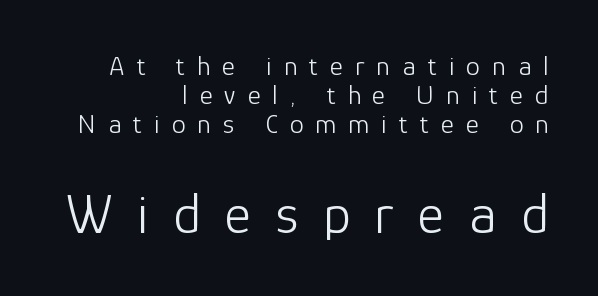
The image shows 57 px light sans-serif type, upright; set right-aligned, tight line spacing (1.03x), unusually wide letter spacing (+0.43 em), not underlined; the second (bottom) block is 2.04x larger; low stroke contrast and a medium x-height.
